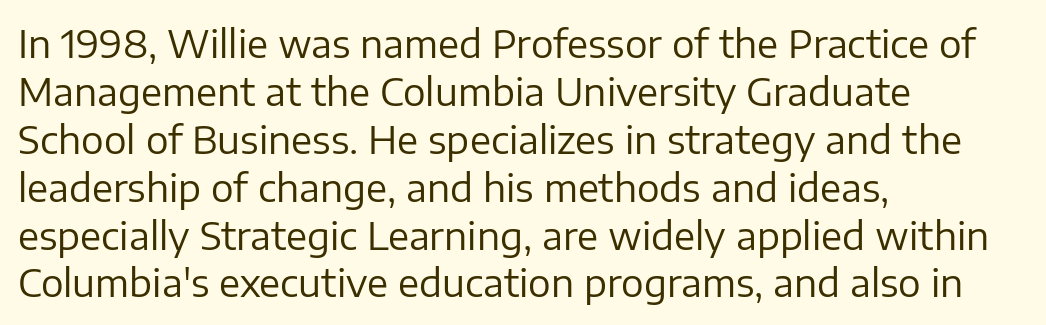
Vertical strokes here are truly vertical. Here the designer chose a conventional face with non-uniform glyph widths. A light-to-regular cut is what we see here. If you drew a ruler down the left edge, every line would touch it. The rendering keeps characters at their native spacing. Check where the strokes stop: nothing finishes them off — pure sans.
